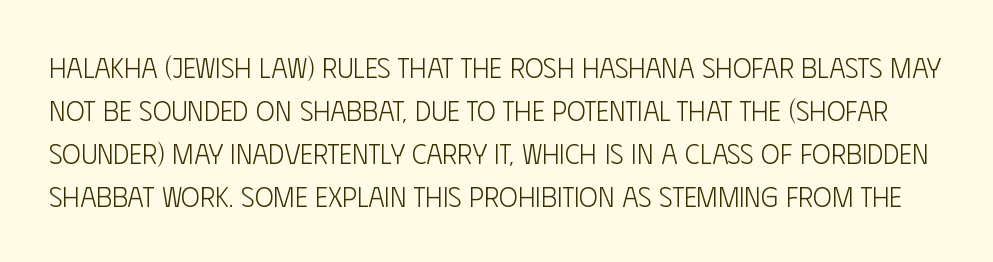
The image shows 28 px light, condensed sans-serif type, upright; set normal line spacing (1.53x), normal letter spacing, not underlined; low stroke contrast and a large x-height.
